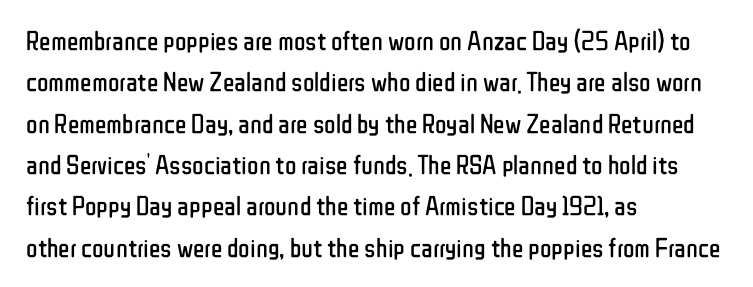
The image shows 27 px text type, upright; set left-aligned, normal line spacing (1.53x), normal letter spacing, not underlined.
